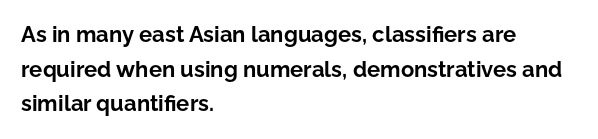
Q: Is the text bold? A: Yes.
Q: Is the text italic (slanted)? A: No, it is upright.
Q: Is the text underlined? A: No.
Q: How is the paragraph aligned? A: Left-aligned.
Q: Is the spacing between letters normal or unusually wide? A: Normal.
Q: Is the spacing between lines tight, normal or loose? A: Normal.
